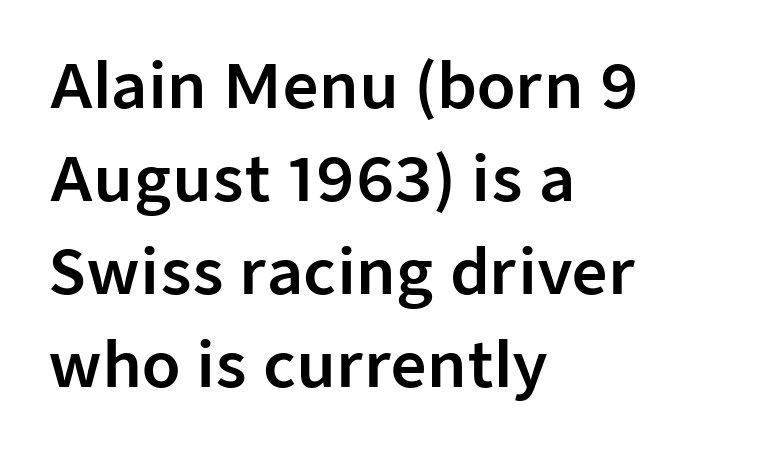
The strip under each line holds only bare page. You could call the tracking neutral — neither tight nor loose. Ascenders rise straight up at ninety degrees. In terms of leading, this rendering sits right in the middle.
